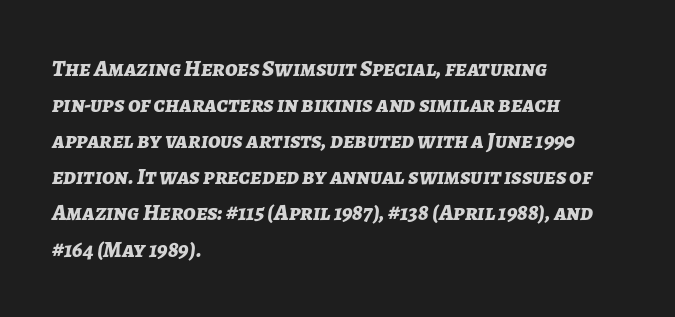
Inter-character spacing is left at the font's built-in metrics. An italicized treatment has been applied to the whole sample. Quick note: interline space is typical. The rendering anchors every line to the left-hand side.
